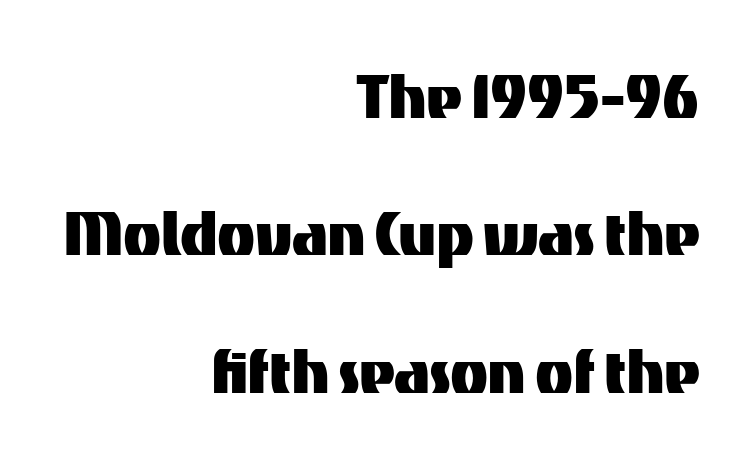
{"serif": "no", "italic": "no", "width": "normal", "stroke_contrast": "medium", "x_height": "medium", "monospaced": "no", "underline": "no", "align": "right", "line_spacing_ratio": 1.76, "letter_spacing": "normal", "letter_spacing_em": 0.0, "glyph_px": 78}
